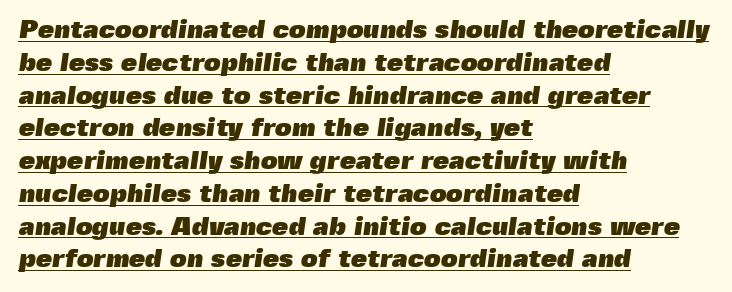
Q: Is the text bold? A: Yes.
Q: Is the text underlined? A: Yes.
Q: How is the paragraph aligned? A: Left-aligned.
Q: Is the spacing between letters normal or unusually wide? A: Normal.
Q: Is the spacing between lines tight, normal or loose? A: Normal.
